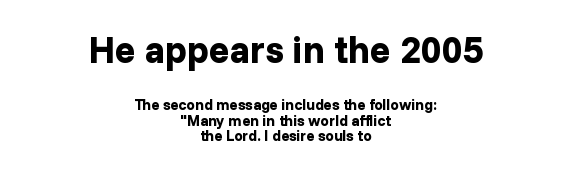
This is roman type, the default non-slanted kind. The passage shown is emphatically bold. One-word summary of the alignment: center. Compared with typical paragraphs, the rows here are closer together. This is sans-serif lettering, the kind often seen on screens and signage. How are the letters spaced? Ordinarily, with no added tracking.
